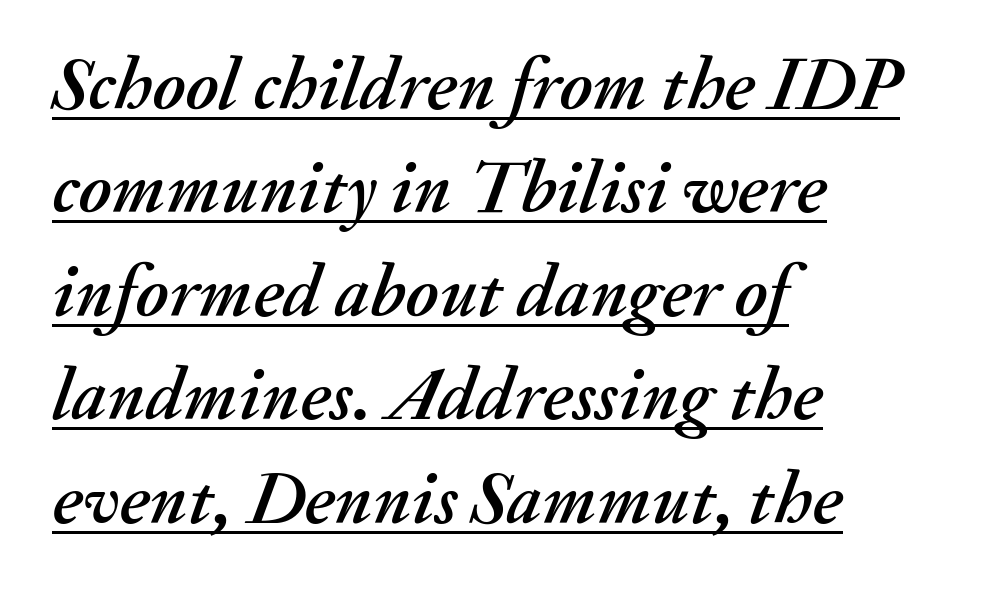
Q: Is the text italic (slanted)? A: Yes, it leans right by about 20 degrees.
Q: Is the text underlined? A: Yes.
Q: How is the paragraph aligned? A: Left-aligned.
Q: Is the spacing between letters normal or unusually wide? A: Normal.
Q: Is the spacing between lines tight, normal or loose? A: Normal.
Q: Width (condensed, normal, or wide)? A: Normal.
Q: Stroke contrast? A: Medium.
Q: x-height? A: Small.
Q: Monospaced? A: No.
